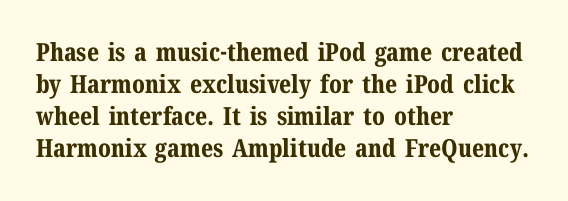
Q: Is the text bold? A: Yes.
Q: Is the text italic (slanted)? A: No, it is upright.
Q: Is the text underlined? A: No.
Q: How is the paragraph aligned? A: Left-aligned.
Q: Is the spacing between letters normal or unusually wide? A: Normal.
Q: Is the spacing between lines tight, normal or loose? A: Normal.
